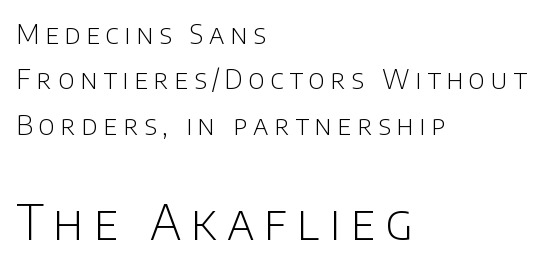
This is the regular roman posture of the typeface. The lines are quadded left. Stroke terminals: plain, sans-serif. Does the bottom block carry the larger type? Yes, it does. Words float on clear page, feet unadorned.
